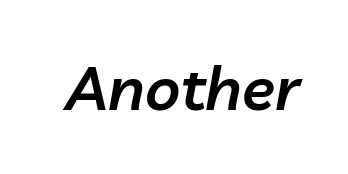
Q: Is the text bold? A: Semi-bold.
Q: Is the text italic (slanted)? A: Yes, it leans right by about 10 degrees.
Q: Is the text underlined? A: No.
Q: Is the spacing between letters normal or unusually wide? A: Normal.
Q: Width (condensed, normal, or wide)? A: Normal.
Q: Stroke contrast? A: Low.
Q: x-height? A: Medium.
Q: Monospaced? A: No.
